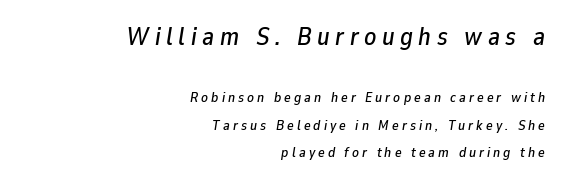
The image shows 25 px text type, italic (leaning right); set right-aligned, loose line spacing (1.94x), unusually wide letter spacing (+0.22 em), not underlined; the first (top) block is 1.79x larger.
